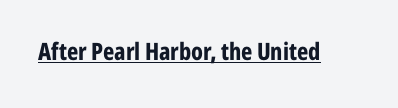
The image shows 24 px bold type, upright; set normal letter spacing, underlined.
